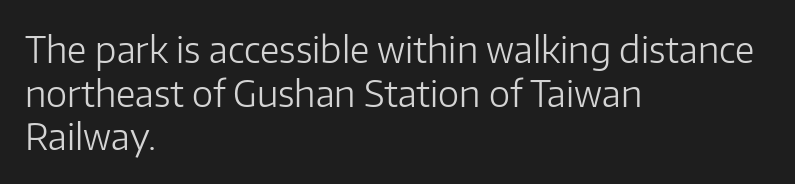
{"serif": "no", "italic": "no", "bold": "no", "weight": "light", "width": "normal", "stroke_contrast": "low", "x_height": "medium", "monospaced": "no", "underline": "no", "align": "left", "line_spacing_ratio": 1.21, "letter_spacing": "normal", "letter_spacing_em": 0.0, "glyph_px": 36}
